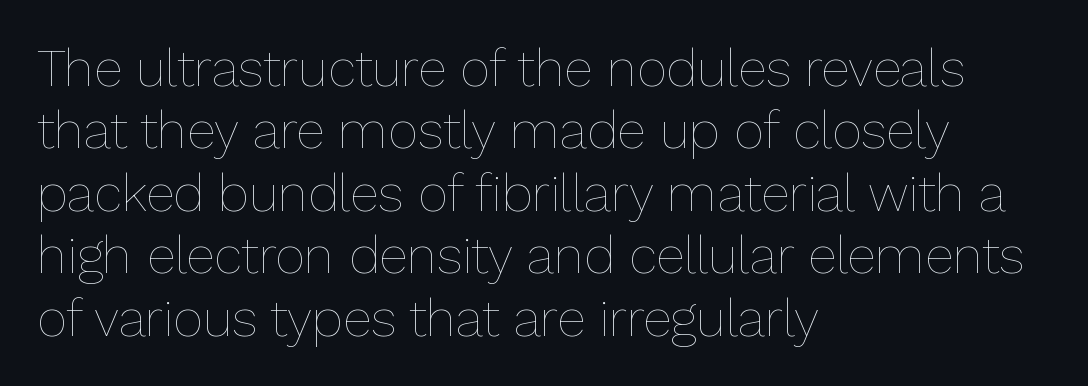
The lettering stays uniformly vertical, giving the passage a roman look. Here the designer chose a conventional face with non-uniform glyph widths. The foot of each line stays bare and open. Stems and bowls with no extra thickness — not bold.
